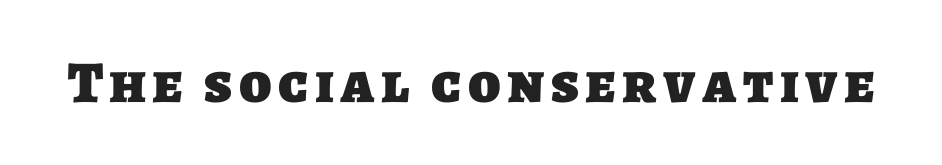
The image shows 59 px heavy sans-serif type; set not underlined; low stroke contrast and a large x-height.
